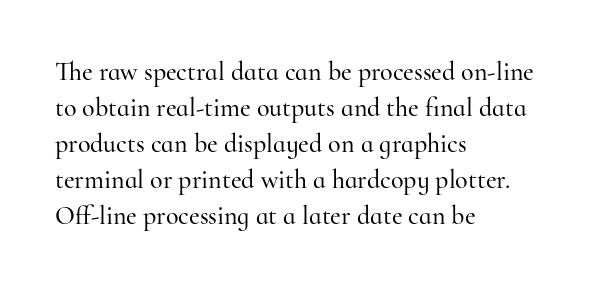
{"italic": "no", "underline": "no", "align": "left", "line_spacing": "normal", "line_spacing_ratio": 1.38, "letter_spacing": "normal", "letter_spacing_em": 0.0, "glyph_px": 26}
